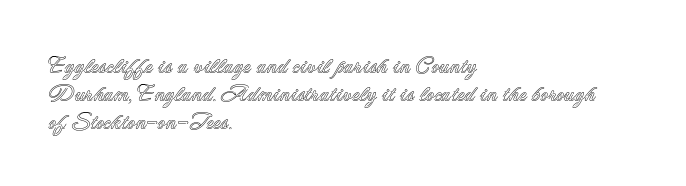
Decoration check: the copy has no underline. The gaps between neighbouring characters are ordinary and unremarkable. This sample is left-justified, so line endings fall wherever the words run out. The rows are spaced the way most documents space them.
